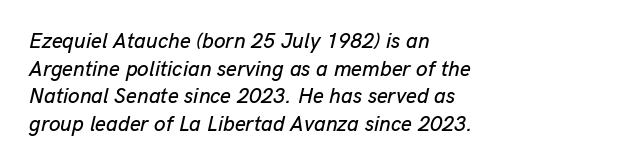
Q: Is the text italic (slanted)? A: Yes, it leans right by about 13 degrees.
Q: Is the text underlined? A: No.
Q: How is the paragraph aligned? A: Left-aligned.
Q: Is the spacing between letters normal or unusually wide? A: Normal.
Q: Is the spacing between lines tight, normal or loose? A: Normal.
